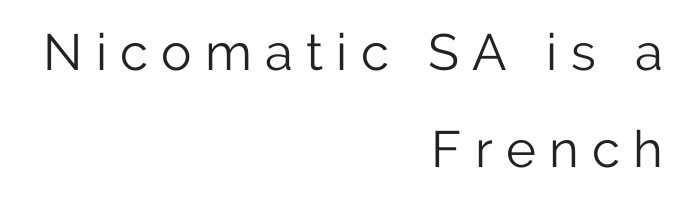
Q: Is the text bold? A: No.
Q: Is the text italic (slanted)? A: No, it is upright.
Q: Is the typeface a serif or a sans-serif typeface? A: Sans-serif.
Q: Is the text underlined? A: No.
Q: How is the paragraph aligned? A: Right-aligned.
Q: Is the spacing between letters normal or unusually wide? A: Unusually wide.
Q: Is the spacing between lines tight, normal or loose? A: Loose.
Q: Width (condensed, normal, or wide)? A: Normal.
Q: Stroke contrast? A: Low.
Q: x-height? A: Medium.
Q: Monospaced? A: No.
